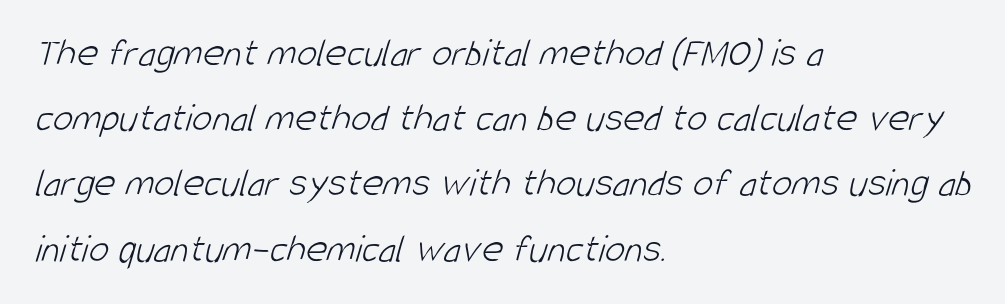
Q: Is the text bold? A: No.
Q: Is the typeface a serif or a sans-serif typeface? A: Sans-serif.
Q: Is the text underlined? A: No.
Q: How is the paragraph aligned? A: Left-aligned.
Q: Is the spacing between letters normal or unusually wide? A: Normal.
Q: Is the spacing between lines tight, normal or loose? A: Normal.
Q: Width (condensed, normal, or wide)? A: Condensed.
Q: Stroke contrast? A: Low.
Q: x-height? A: Large.
Q: Monospaced? A: No.
